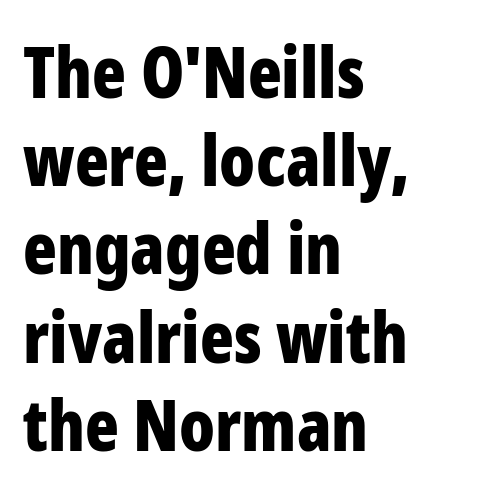
Q: Is the text bold? A: Yes.
Q: Is the text italic (slanted)? A: No, it is upright.
Q: Is the typeface a serif or a sans-serif typeface? A: Sans-serif.
Q: Is the text underlined? A: No.
Q: How is the paragraph aligned? A: Left-aligned.
Q: Is the spacing between letters normal or unusually wide? A: Normal.
Q: Is the spacing between lines tight, normal or loose? A: Normal.
Q: Width (condensed, normal, or wide)? A: Condensed.
Q: Stroke contrast? A: Low.
Q: x-height? A: Medium.
Q: Monospaced? A: No.
